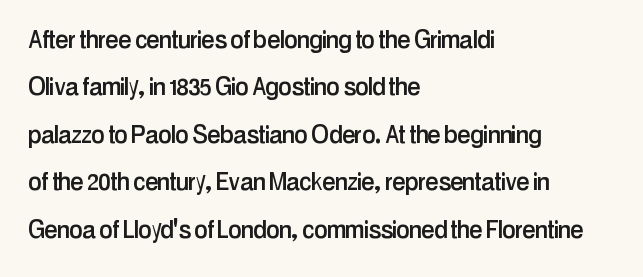
Ordinary non-slanted type is in use. The strip under each line holds only bare page. Think of a printed novel: that variable character pitch is what you see here. Typeset ragged right — the left edge is the straight one. Regarding leading, the lines here are spaced in the standard way. Type style note: lacks serifs.
